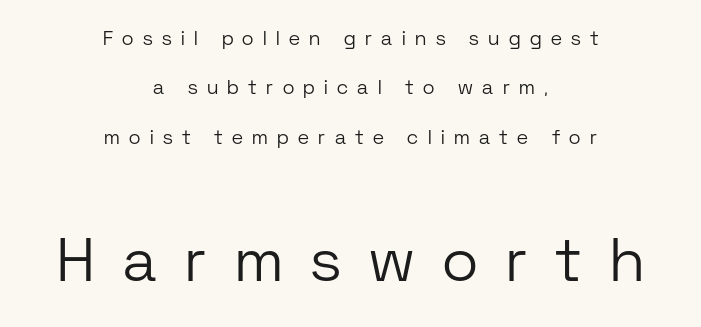
The image shows 61 px light sans-serif type, upright; set centered, loose line spacing (2.47x), unusually wide letter spacing (+0.47 em), not underlined; the second (bottom) block is 3.05x larger; low stroke contrast and a medium x-height.
